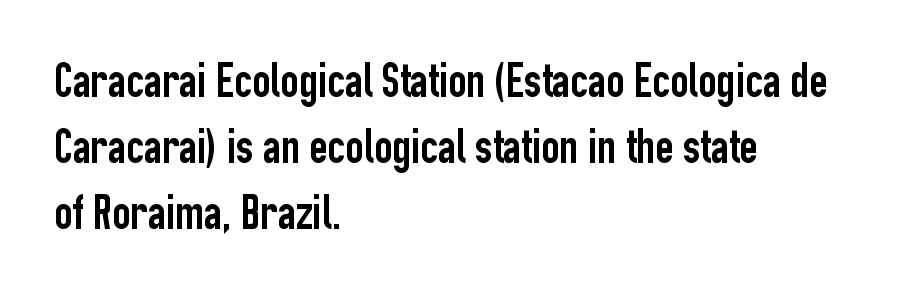
The image shows 50 px condensed sans-serif type, upright; set left-aligned, normal line spacing (1.32x), normal letter spacing, not underlined; low stroke contrast and a medium x-height.
